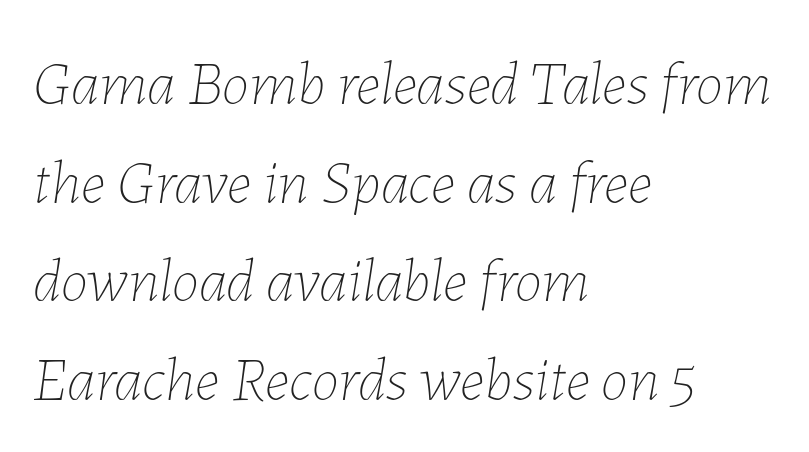
{"italic": "yes", "lean": "right", "slant_degrees": 7, "bold": "no", "weight": "thin", "width": "normal", "stroke_contrast": "low", "x_height": "medium", "monospaced": "no", "underline": "no", "align": "left", "line_spacing": "normal", "line_spacing_ratio": 1.59, "letter_spacing": "normal", "letter_spacing_em": 0.0, "glyph_px": 62}
